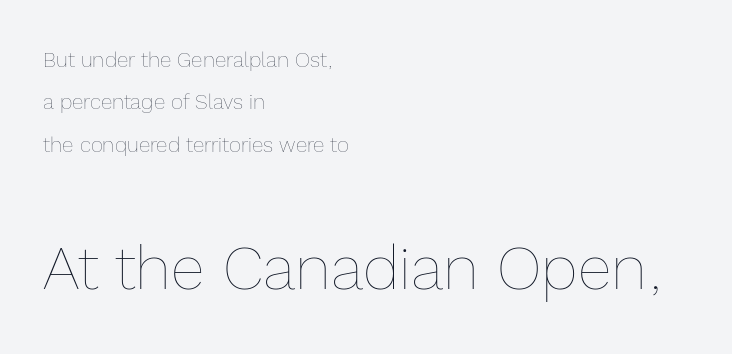
The image shows 62 px thin type, upright; set left-aligned, loose line spacing (2.02x), normal letter spacing, not underlined; the second (bottom) block is 2.95x larger; a medium x-height.
